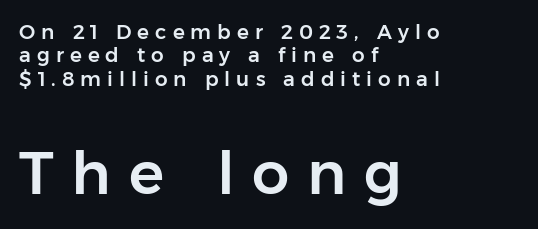
This sample has the flowing, uneven cadence of proportional lettering. Someone cranked the tracking dial way up on this one. The ragged edge is on the right, which tells us the setting is flush left. Underline: absent. Which of the two is more prominent by size? The second, at the bottom.
